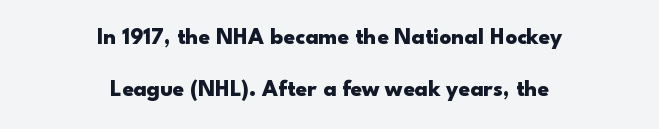
The image shows 23 px bold type, upright; set centered, loose line spacing (2.24x), normal letter spacing, not underlined.
